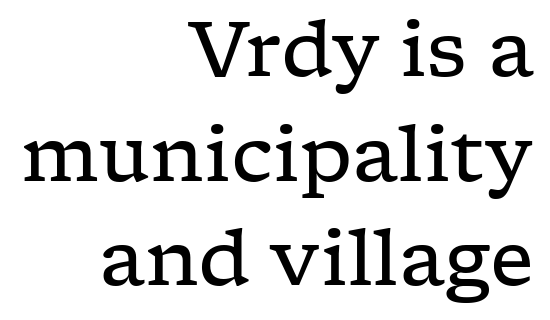
Q: Is the text bold? A: No.
Q: Is the text italic (slanted)? A: No, it is upright.
Q: Is the typeface a serif or a sans-serif typeface? A: Serif.
Q: Is the text underlined? A: No.
Q: How is the paragraph aligned? A: Right-aligned.
Q: Is the spacing between letters normal or unusually wide? A: Normal.
Q: Is the spacing between lines tight, normal or loose? A: Normal.
Q: Width (condensed, normal, or wide)? A: Wide.
Q: Stroke contrast? A: Low.
Q: x-height? A: Medium.
Q: Monospaced? A: No.
